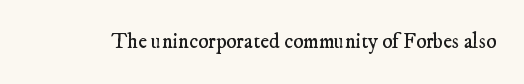
The image shows 21 px text type; set normal letter spacing, not underlined.
